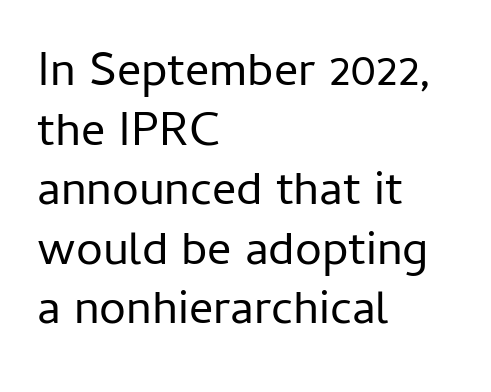
{"serif": "no", "italic": "no", "bold": "no", "weight": "regular", "width": "normal", "stroke_contrast": "low", "x_height": "medium", "monospaced": "no", "underline": "no", "align": "left", "line_spacing_ratio": 1.24, "letter_spacing": "normal", "letter_spacing_em": 0.0, "glyph_px": 48}
